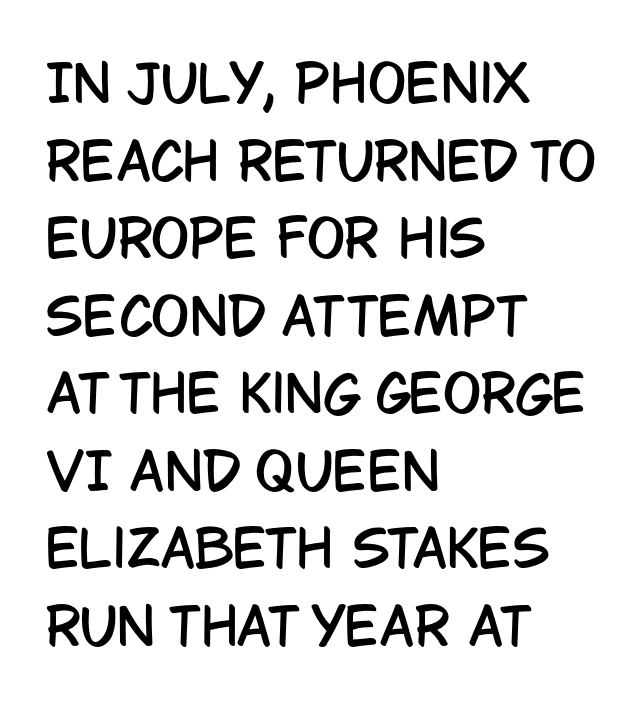
Descender tails drop into unmarked territory. If you drew a ruler down the left edge, every line would touch it. The letters stand straight up with perfectly vertical stems. A typesetter would label this face a sans. In terms of leading, this rendering sits right in the middle. Glyph-to-glyph distance matches everyday printed text.
